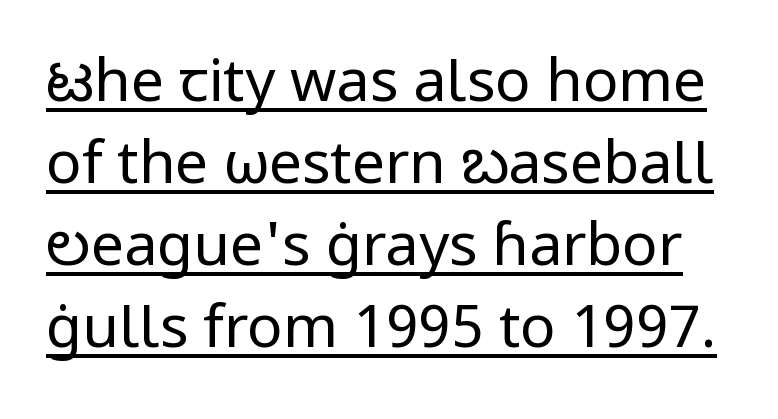
The image shows 59 px regular-weight sans-serif type, upright; set normal line spacing (1.39x), normal letter spacing, underlined; low stroke contrast and a medium x-height.
